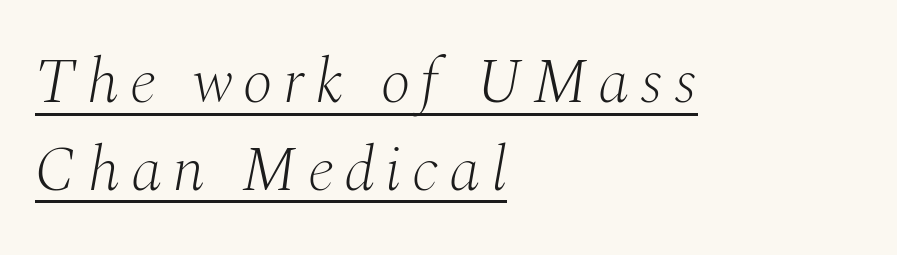
Stroke mass is kept to a normal reading level or below. The text carries the slant typical of an italic or oblique font. Leading matches the norm, producing a regular column. Do the characters align in a grid? No, the font is proportional. Glance below the letters and you will spot a drawn line. The setting favours the left margin, as ordinary paragraphs usually do.
